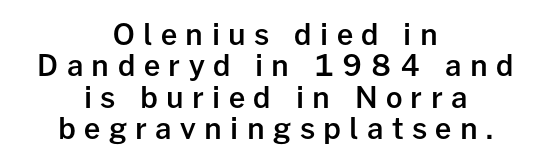
{"serif": "no", "italic": "no", "bold": "semi", "weight": "semibold", "width": "normal", "stroke_contrast": "low", "x_height": "medium", "monospaced": "no", "underline": "no", "align": "center", "line_spacing": "tight", "line_spacing_ratio": 1.08, "letter_spacing": "wide", "letter_spacing_em": 0.29, "glyph_px": 29}
